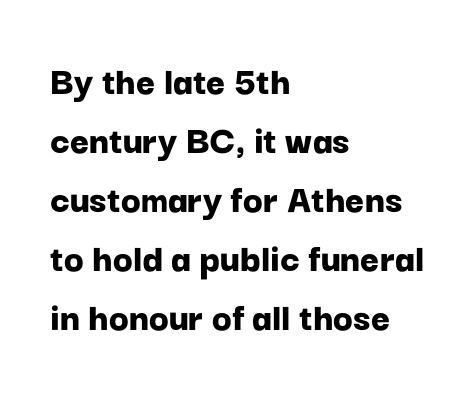
Students, this is bold: see how much ink each stroke carries. The space between consecutive lines is moderate. Style check: upright. Does the copy run flush right? No — it runs flush left. The gaps between neighbouring characters are ordinary and unremarkable. Nope, no serifs anywhere on these letters.
